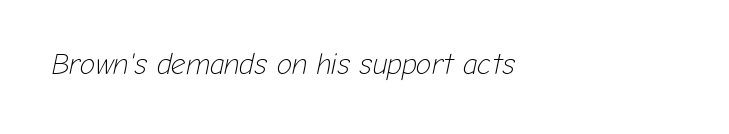
Q: Is the text bold? A: No.
Q: Is the text italic (slanted)? A: Yes, it leans right by about 12 degrees.
Q: Is the text underlined? A: No.
Q: How is the paragraph aligned? A: Left-aligned.
Q: Is the spacing between letters normal or unusually wide? A: Normal.
Q: Width (condensed, normal, or wide)? A: Normal.
Q: Stroke contrast? A: Low.
Q: x-height? A: Medium.
Q: Monospaced? A: No.
